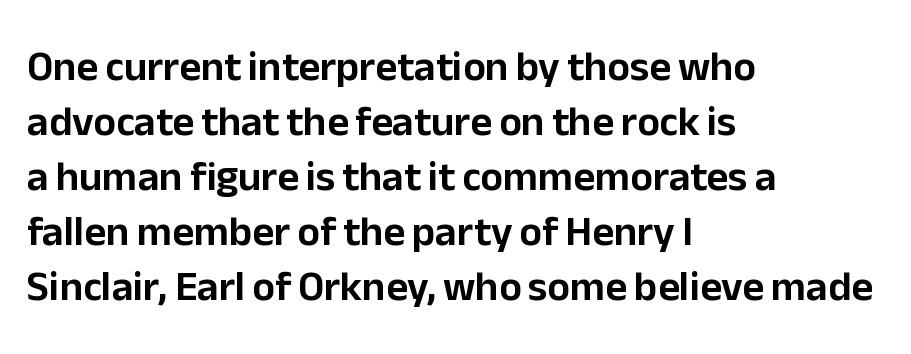
There is no visible air inserted between adjacent glyphs. Stroke terminals: plain, sans-serif. Vertically, the passage feels balanced, rows spaced as you'd expect. A typesetter would call this proportional, since set widths differ per character. The type sits square on the baseline with zero lean.
